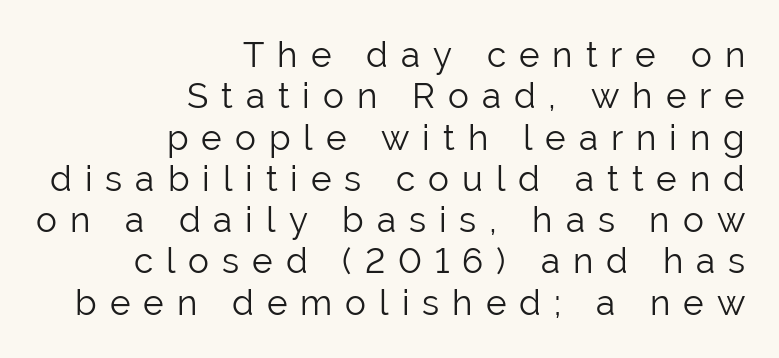
Q: Is the text bold? A: No.
Q: Is the text italic (slanted)? A: No, it is upright.
Q: Is the typeface a serif or a sans-serif typeface? A: Sans-serif.
Q: Is the text underlined? A: No.
Q: How is the paragraph aligned? A: Right-aligned.
Q: Is the spacing between letters normal or unusually wide? A: Unusually wide.
Q: Width (condensed, normal, or wide)? A: Normal.
Q: Stroke contrast? A: Low.
Q: x-height? A: Medium.
Q: Monospaced? A: No.
